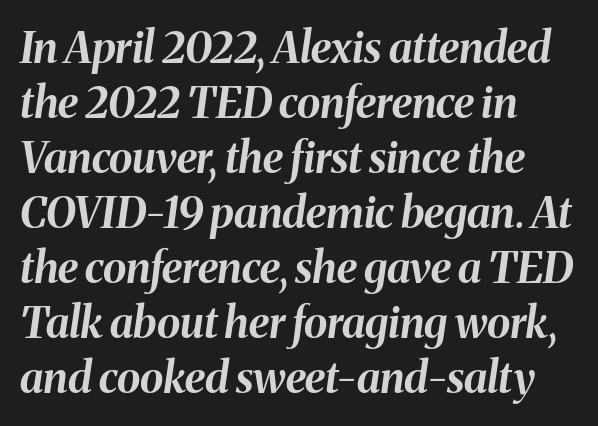
The image shows 43 px bold type, italic (leaning right); set left-aligned, normal line spacing (1.28x), normal letter spacing, not underlined; medium stroke contrast and a medium x-height.
